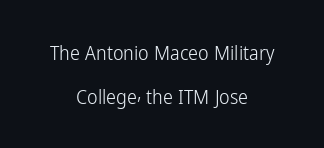
Q: Is the text bold? A: No.
Q: Is the text italic (slanted)? A: No, it is upright.
Q: Is the text underlined? A: No.
Q: How is the paragraph aligned? A: Centered.
Q: Is the spacing between letters normal or unusually wide? A: Normal.
Q: Is the spacing between lines tight, normal or loose? A: Loose.
